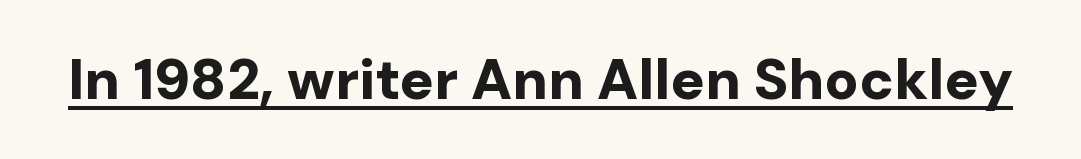
The image shows 57 px bold sans-serif type, upright; set normal letter spacing, underlined; low stroke contrast and a medium x-height.
